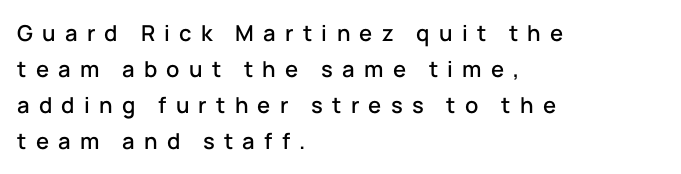
The image shows 22 px text type, upright; set left-aligned, normal line spacing (1.64x), unusually wide letter spacing (+0.42 em), not underlined.
